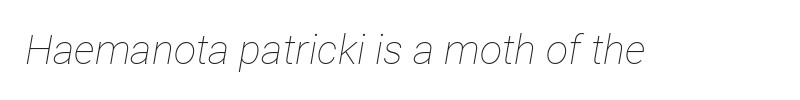
Weight: in the light-to-regular range. A typesetter would call this proportional, since set widths differ per character. Any mark beneath the type? The region is blank. The whole block is typeset with a tilt.
